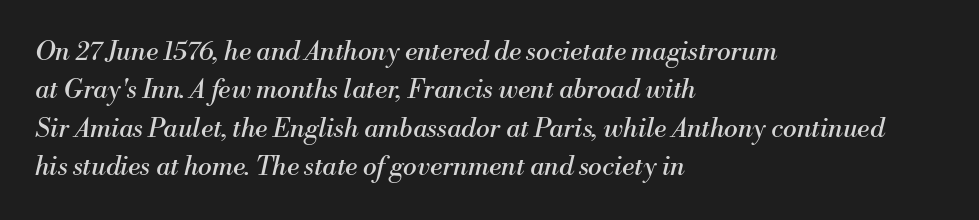
Leading matches the norm, producing a regular column. Spacing between characters is what you'd get straight out of the box. Looking at the ascenders, they clearly lean. Think standard paragraph weight, or any step lighter than that. Every row of glyphs begins at an identical x-position on the left. A bare baseline throughout the passage.
